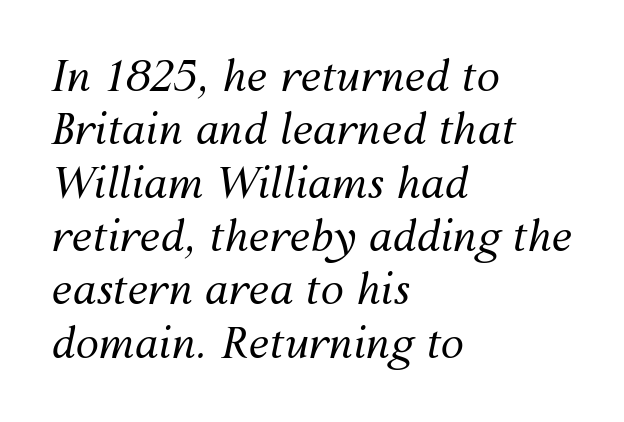
{"italic": "yes", "lean": "right", "slant_degrees": 12, "bold": "no", "weight": "regular", "width": "normal", "stroke_contrast": "medium", "x_height": "medium", "monospaced": "no", "underline": "no", "align": "left", "line_spacing": "normal", "line_spacing_ratio": 1.27, "letter_spacing": "normal", "letter_spacing_em": 0.0, "glyph_px": 42}
